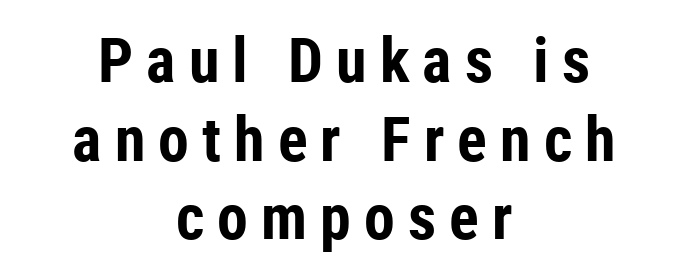
The image shows 62 px bold, condensed sans-serif type, upright; set centered, normal line spacing (1.27x), unusually wide letter spacing (+0.21 em), not underlined; low stroke contrast and a medium x-height.
